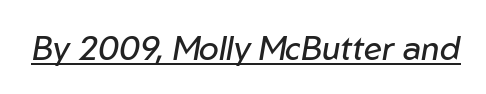
A light-to-regular cut is what we see here. There is no visible air inserted between adjacent glyphs. Tall strokes in this sample are angled rather than plumb. Descenders here cross a horizontal rule under the line.
